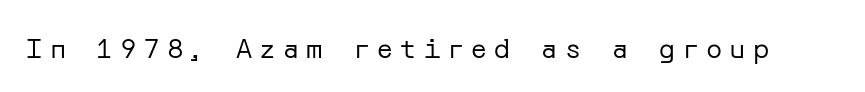
{"italic": "no", "bold": "no", "underline": "no", "letter_spacing": "wide", "letter_spacing_em": 0.27, "glyph_px": 27}
